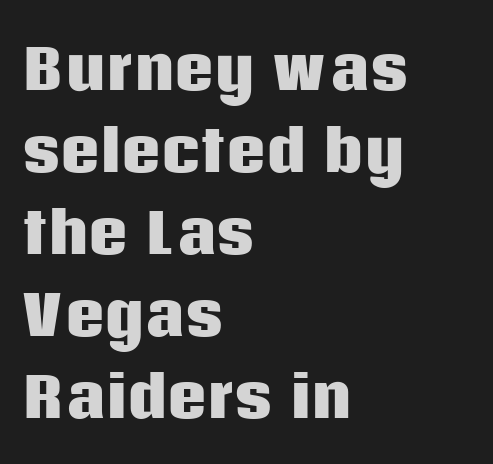
The image shows 55 px heavy sans-serif type, upright; set left-aligned, normal line spacing (1.49x), normal letter spacing, not underlined; low stroke contrast and a large x-height.
